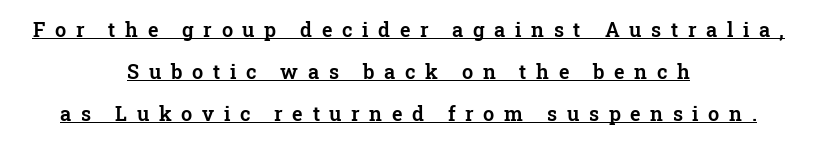
Q: Is the text italic (slanted)? A: No, it is upright.
Q: Is the text underlined? A: Yes.
Q: How is the paragraph aligned? A: Centered.
Q: Is the spacing between letters normal or unusually wide? A: Unusually wide.
Q: Is the spacing between lines tight, normal or loose? A: Loose.
